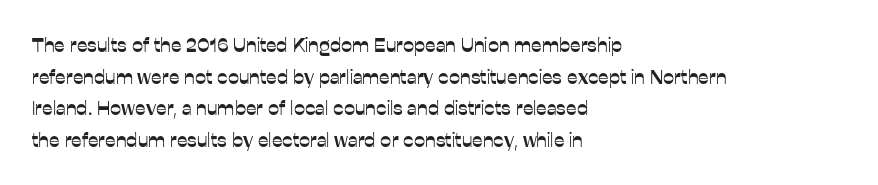
Q: Is the text italic (slanted)? A: No, it is upright.
Q: Is the text underlined? A: No.
Q: How is the paragraph aligned? A: Left-aligned.
Q: Is the spacing between letters normal or unusually wide? A: Normal.
Q: Is the spacing between lines tight, normal or loose? A: Normal.
